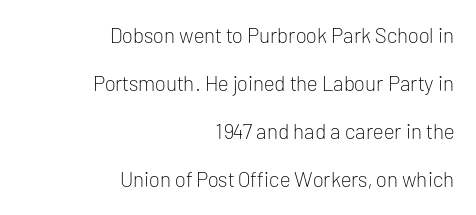
The image shows 21 px text type, upright; set right-aligned, loose line spacing (2.29x), normal letter spacing, not underlined.
